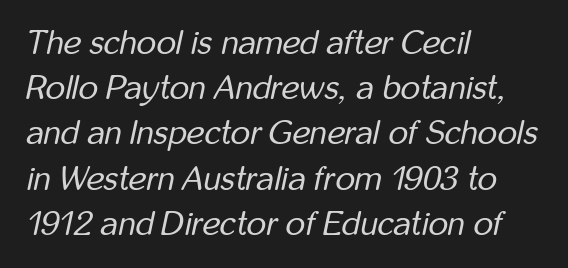
Yep, that's italic — everything's leaning. The compositor pushed each line to the left boundary. The passage shown is not underscored anywhere. Think of a printed novel: that variable character pitch is what you see here.
